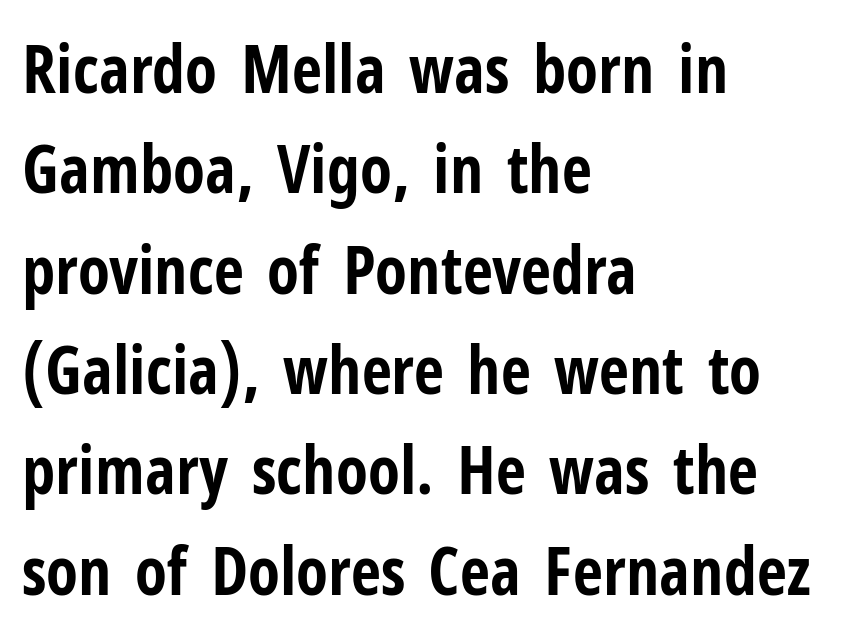
Honestly, the row spacing looks completely unremarkable. Is this a fixed-width face? No — the glyphs have proportional, varying widths. A roman cut, with each character standing at attention. A bare baseline throughout the passage.
